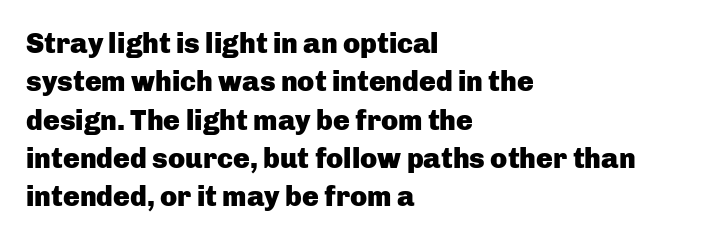
The image shows 28 px heavy sans-serif type, upright; set left-aligned, normal line spacing (1.37x), normal letter spacing, not underlined; low stroke contrast and a medium x-height.
